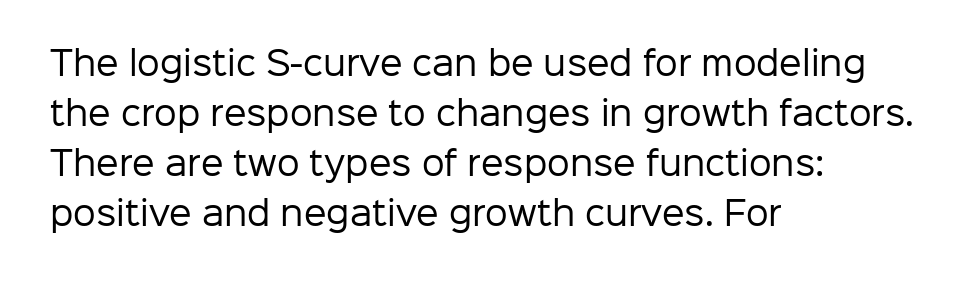
{"serif": "no", "italic": "no", "bold": "no", "weight": "regular", "width": "normal", "stroke_contrast": "low", "x_height": "medium", "monospaced": "no", "underline": "no", "align": "left", "line_spacing": "normal", "line_spacing_ratio": 1.56, "letter_spacing": "normal", "letter_spacing_em": 0.0, "glyph_px": 32}
